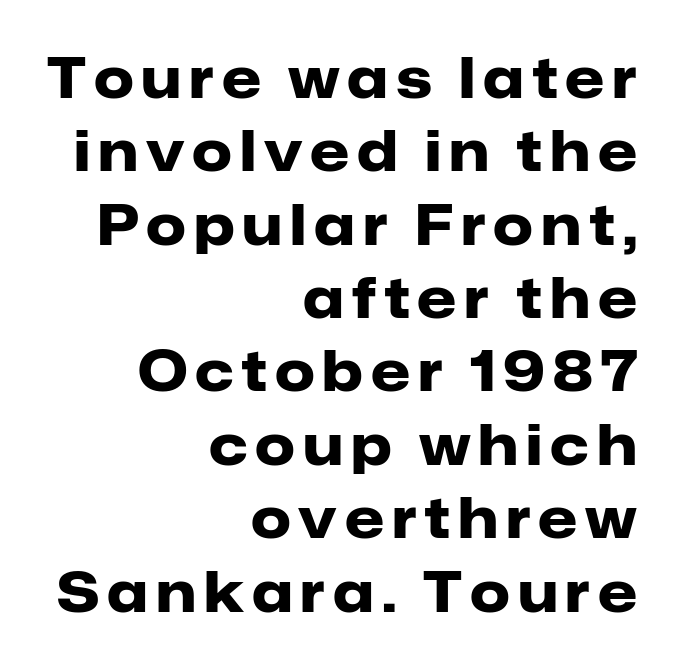
{"serif": "no", "italic": "no", "bold": "yes", "weight": "heavy", "width": "normal", "stroke_contrast": "low", "x_height": "medium", "monospaced": "no", "underline": "no", "align": "right", "line_spacing": "normal", "line_spacing_ratio": 1.31, "glyph_px": 56}
